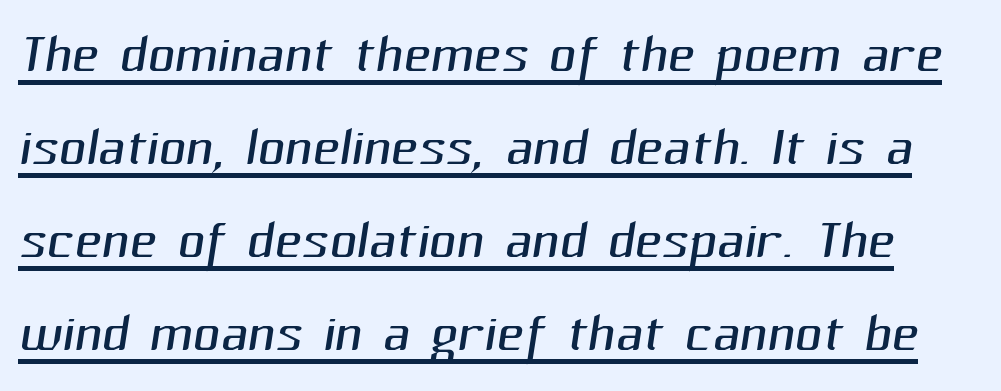
The face used here is proportionally spaced, like ordinary book or web type. No feet cap the strokes, marking this as sans-serif type. The horizontal fit of the characters is conventional and even. Weight: not bold — regular or lighter. Decoration check: the copy is underlined.
